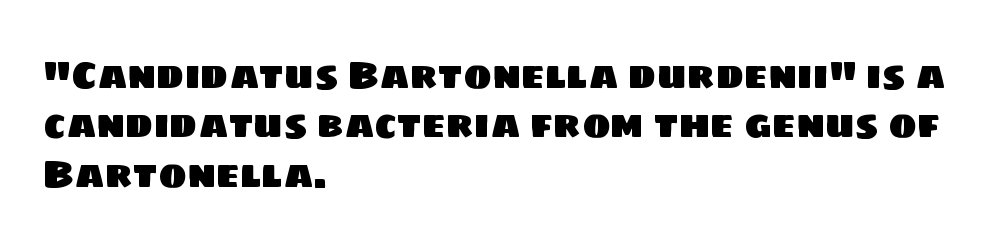
{"serif": "no", "width": "normal", "stroke_contrast": "low", "x_height": "large", "monospaced": "no", "underline": "no", "align": "left", "line_spacing": "normal", "line_spacing_ratio": 1.3, "letter_spacing": "normal", "letter_spacing_em": 0.0, "glyph_px": 38}
